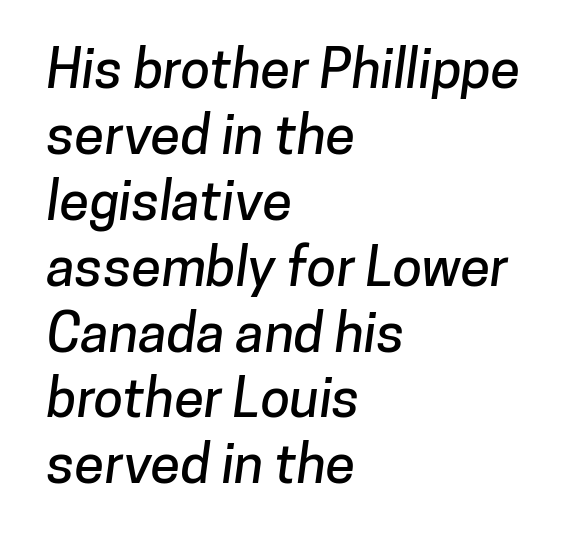
The type is set solid horizontally, with unmodified tracking. Do the characters align in a grid? No, the font is proportional. Descenders hang freely into open space. These lines are set flush left with a ragged right edge. Is this a sans? Yes — the strokes have no serifs.
